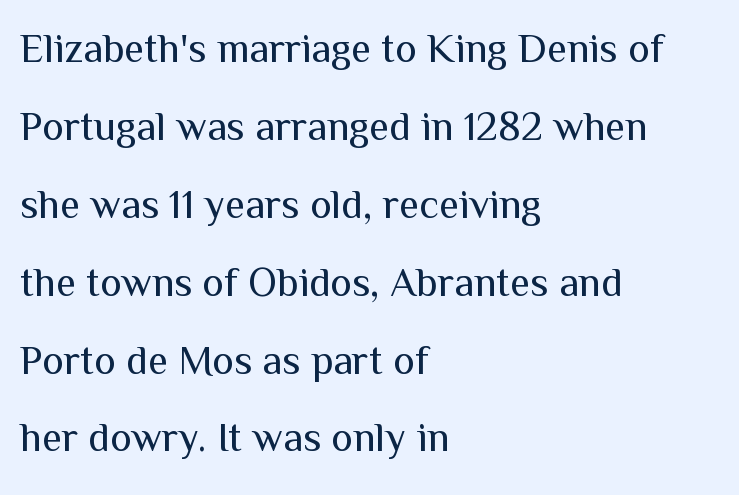
Q: Is the text bold? A: No.
Q: Is the text italic (slanted)? A: No, it is upright.
Q: Is the typeface a serif or a sans-serif typeface? A: Sans-serif.
Q: Is the text underlined? A: No.
Q: How is the paragraph aligned? A: Left-aligned.
Q: Is the spacing between letters normal or unusually wide? A: Normal.
Q: Is the spacing between lines tight, normal or loose? A: Loose.
Q: Width (condensed, normal, or wide)? A: Normal.
Q: Stroke contrast? A: Medium.
Q: x-height? A: Medium.
Q: Monospaced? A: No.
